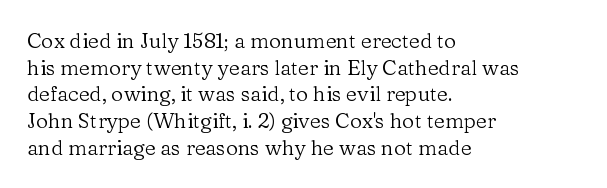
{"italic": "no", "bold": "no", "underline": "no", "align": "left", "line_spacing": "normal", "line_spacing_ratio": 1.27, "letter_spacing": "normal", "letter_spacing_em": 0.0, "glyph_px": 21}
